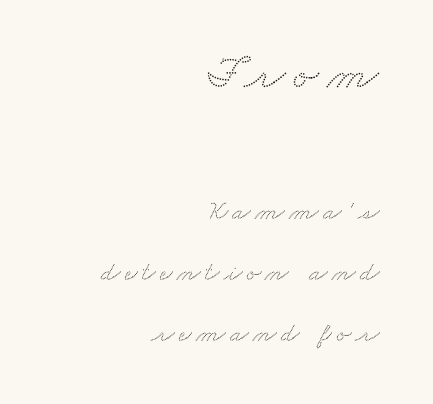
The image shows 48 px wide serif type; set right-aligned, loose line spacing (2.25x), not underlined; the first (top) block is 1.78x larger; medium stroke contrast and a small x-height.
